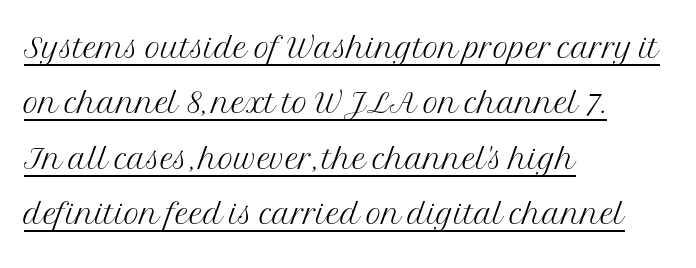
Heft: none added — not bold. Emphasis is given by a line drawn under the lettering. Look at the tracking — it's just the regular setting, nothing added.
